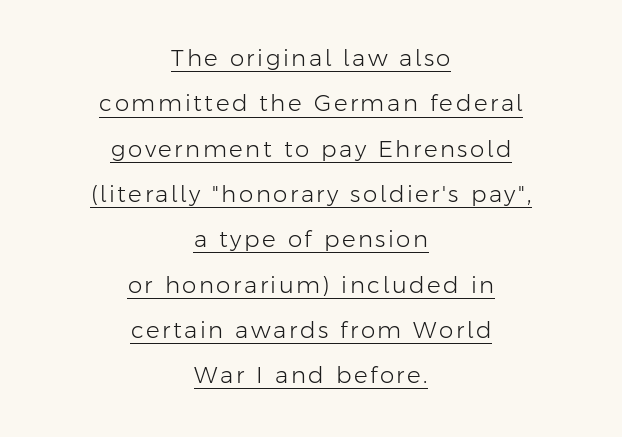
The image shows 23 px text type, upright; set centered, loose line spacing (1.97x), underlined.
